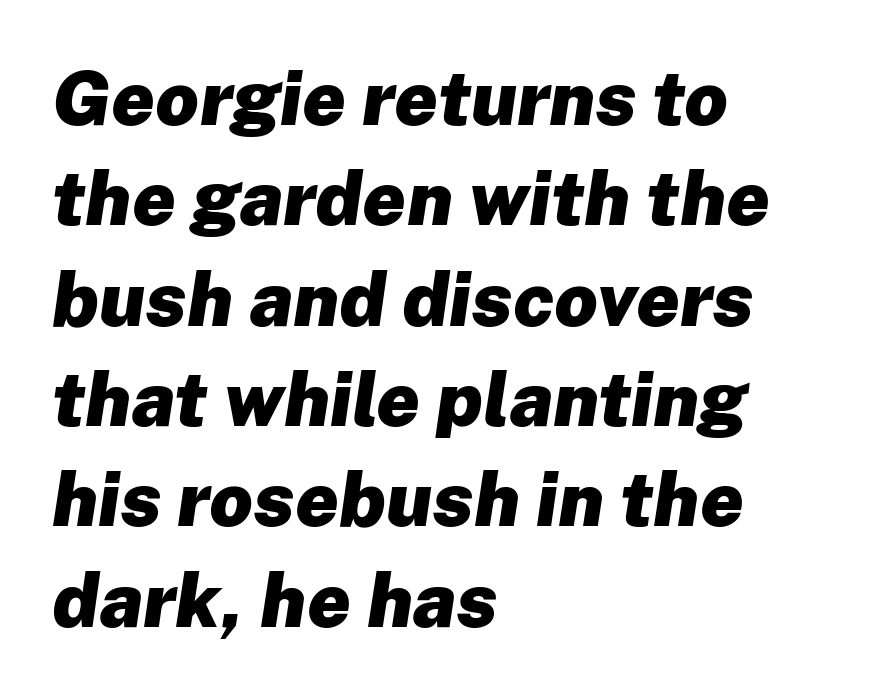
{"italic": "yes", "lean": "right", "slant_degrees": 8, "bold": "yes", "weight": "heavy", "width": "normal", "stroke_contrast": "low", "x_height": "medium", "monospaced": "no", "underline": "no", "align": "left", "line_spacing": "normal", "line_spacing_ratio": 1.32, "letter_spacing": "normal", "letter_spacing_em": 0.0, "glyph_px": 76}
